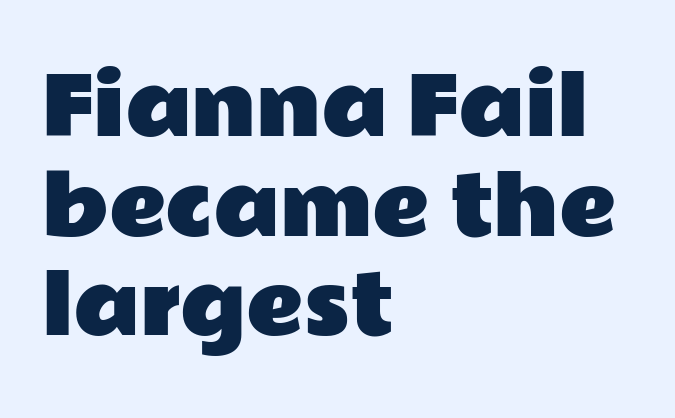
Is the letter spacing exaggerated? No — it looks like the ordinary default. Unlike a traditional serif, this face leaves its strokes unadorned. Think of a printed novel: that variable character pitch is what you see here. The space directly below the letters is spotless.
